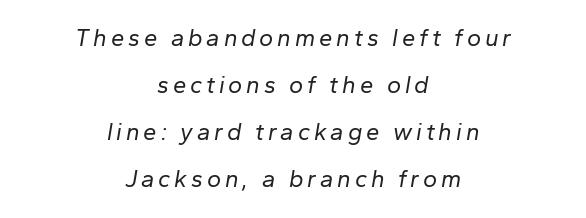
The letters look calm and open, with moderate or lighter stems. Is the block centered? Yes — each line is placed symmetrically about the middle. Each new line begins a long way beneath the previous one. Looking at the ascenders, they clearly lean. Glance below the letters and you will spot only blank space.
